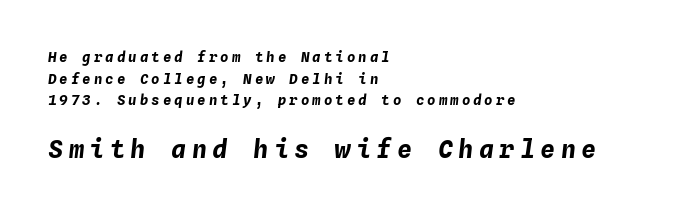
There is plenty of visible air inserted between adjacent glyphs. The setting favours the left margin, as ordinary paragraphs usually do. Typesetter's note: full bold, strokes at maximum text heaviness. The glyphs look as if they've been sheared to an angle.
